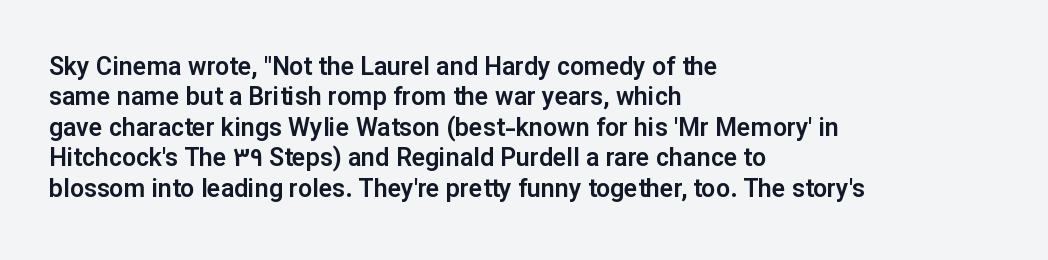
Q: Is the text italic (slanted)? A: No, it is upright.
Q: Is the text underlined? A: No.
Q: How is the paragraph aligned? A: Left-aligned.
Q: Is the spacing between letters normal or unusually wide? A: Normal.
